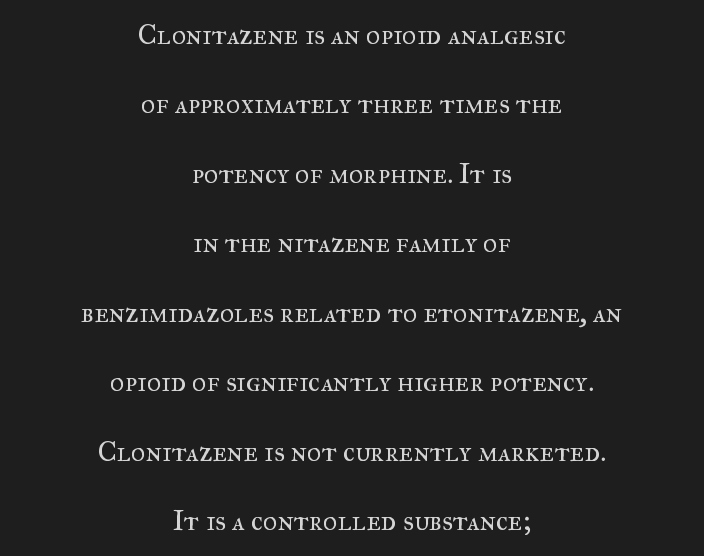
The image shows 28 px regular-weight serif type, upright; set centered, loose line spacing (2.48x), normal letter spacing, not underlined; medium stroke contrast and a small x-height.
